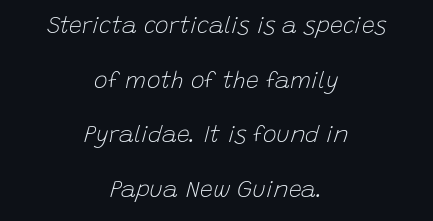
{"italic": "yes", "lean": "right", "slant_degrees": 15, "bold": "no", "underline": "no", "align": "center", "line_spacing": "loose", "line_spacing_ratio": 2.38, "letter_spacing": "normal", "letter_spacing_em": 0.0, "glyph_px": 23}
